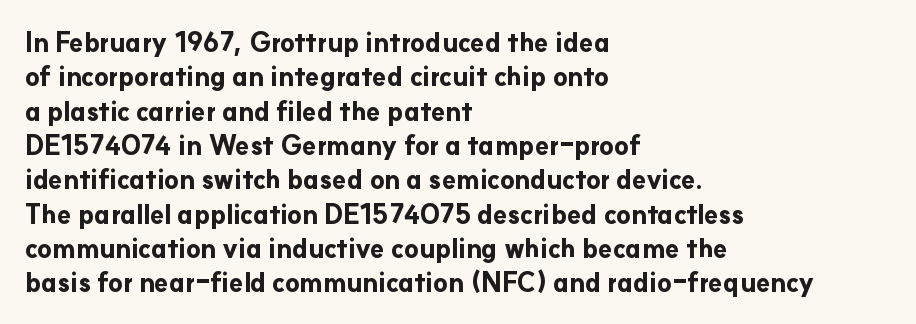
Words appear dense and cohesive because spacing is normal. Typeset ragged right — the left edge is the straight one. This sample keeps an unexceptional amount of space between lines. A clean baseline with only descenders dipping below it. Notice how thick the strokes are: this is what a full bold looks like. This is the regular roman posture of the typeface.
